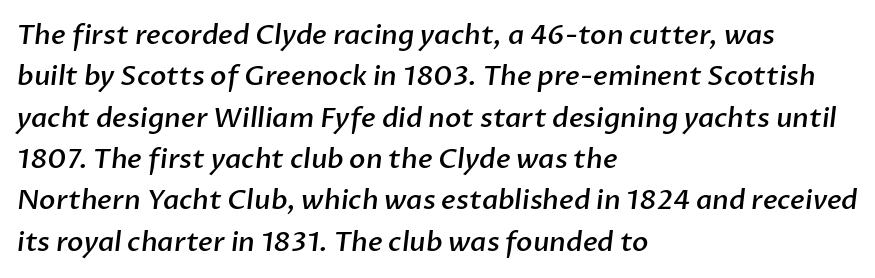
Q: Is the text bold? A: Semi-bold.
Q: Is the text underlined? A: No.
Q: How is the paragraph aligned? A: Left-aligned.
Q: Is the spacing between letters normal or unusually wide? A: Normal.
Q: Is the spacing between lines tight, normal or loose? A: Normal.
